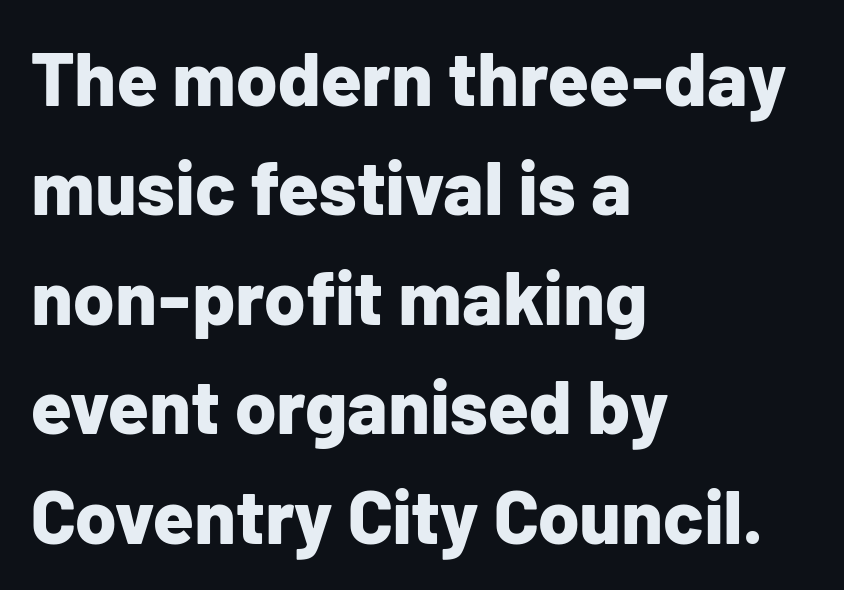
The image shows 75 px bold sans-serif type, upright; set left-aligned, normal line spacing (1.46x), normal letter spacing, not underlined; low stroke contrast and a medium x-height.
